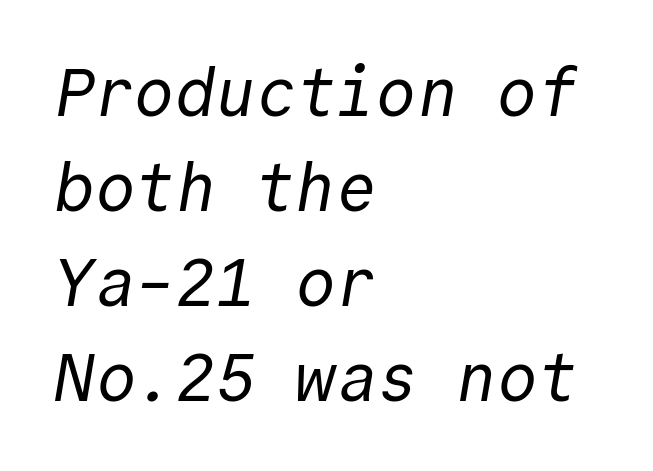
{"serif": "no", "bold": "no", "weight": "regular", "width": "normal", "x_height": "medium", "monospaced": "yes", "underline": "no", "align": "left", "line_spacing": "normal", "line_spacing_ratio": 1.42, "letter_spacing": "normal", "letter_spacing_em": 0.0, "glyph_px": 67}
